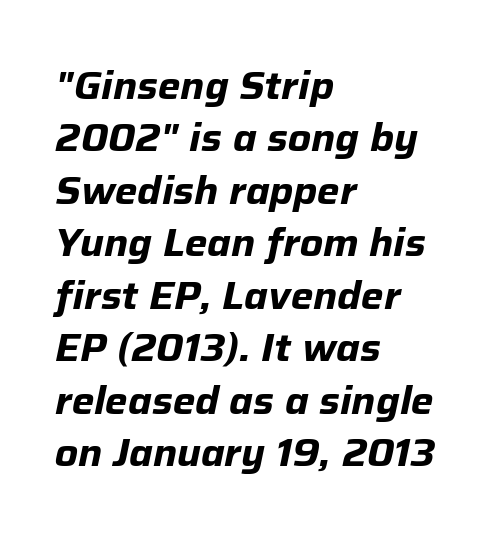
The image shows 38 px bold type, italic (leaning right); set left-aligned, normal line spacing (1.38x), normal letter spacing, not underlined; low stroke contrast and a medium x-height.
